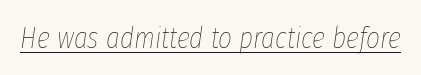
The image shows 30 px thin, condensed type, italic (leaning right); set normal letter spacing, underlined; low stroke contrast and a medium x-height.
